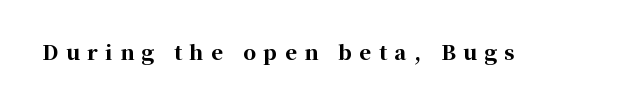
Q: Is the text bold? A: Yes.
Q: Is the text italic (slanted)? A: No, it is upright.
Q: Is the text underlined? A: No.
Q: Is the spacing between letters normal or unusually wide? A: Unusually wide.
